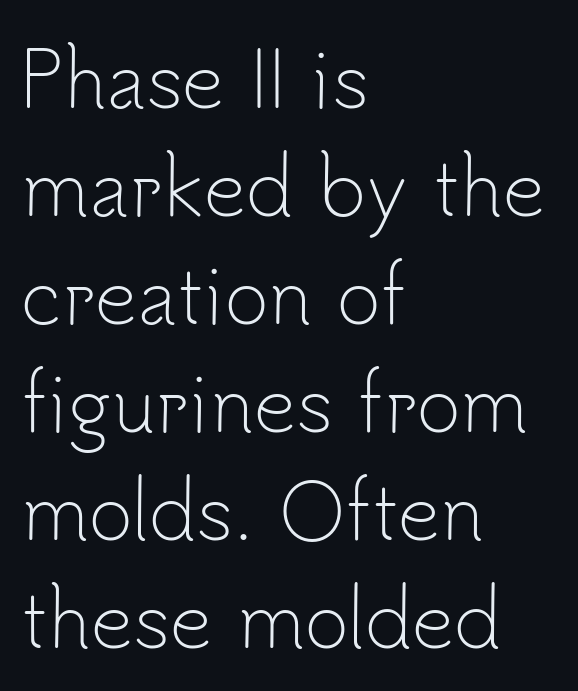
The image shows 75 px light sans-serif type, upright; set left-aligned, normal line spacing (1.44x), normal letter spacing, not underlined; low stroke contrast and a small x-height.
